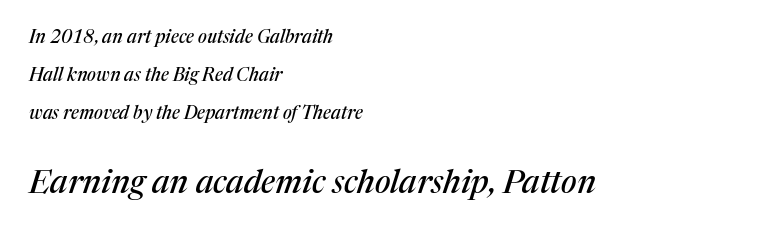
The image shows 32 px serif type, italic (leaning right); set left-aligned, loose line spacing (2.1x), normal letter spacing, not underlined; the second (bottom) block is 1.78x larger; medium stroke contrast and a medium x-height.
